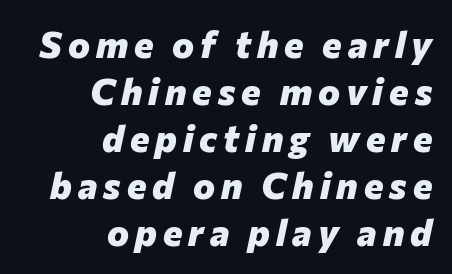
Q: Is the text bold? A: Yes.
Q: Is the text italic (slanted)? A: Yes, it leans right by about 12 degrees.
Q: Is the text underlined? A: No.
Q: How is the paragraph aligned? A: Right-aligned.
Q: Is the spacing between lines tight, normal or loose? A: Normal.
Q: Width (condensed, normal, or wide)? A: Normal.
Q: Stroke contrast? A: Low.
Q: x-height? A: Medium.
Q: Monospaced? A: No.
